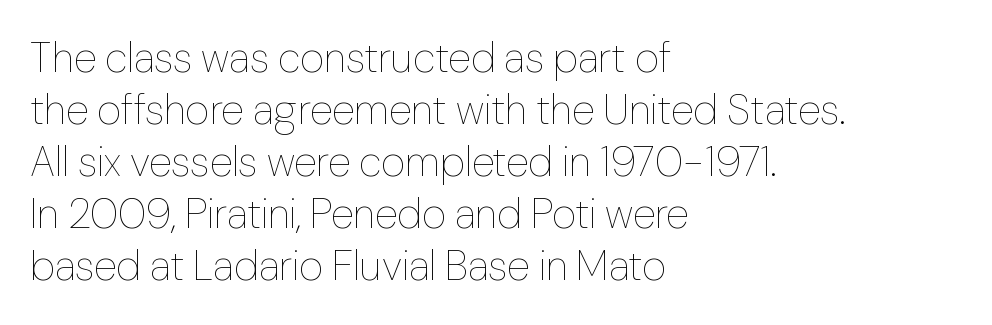
Q: Is the text bold? A: No.
Q: Is the text italic (slanted)? A: No, it is upright.
Q: Is the text underlined? A: No.
Q: How is the paragraph aligned? A: Left-aligned.
Q: Is the spacing between letters normal or unusually wide? A: Normal.
Q: Width (condensed, normal, or wide)? A: Normal.
Q: Stroke contrast? A: Low.
Q: x-height? A: Medium.
Q: Monospaced? A: No.
